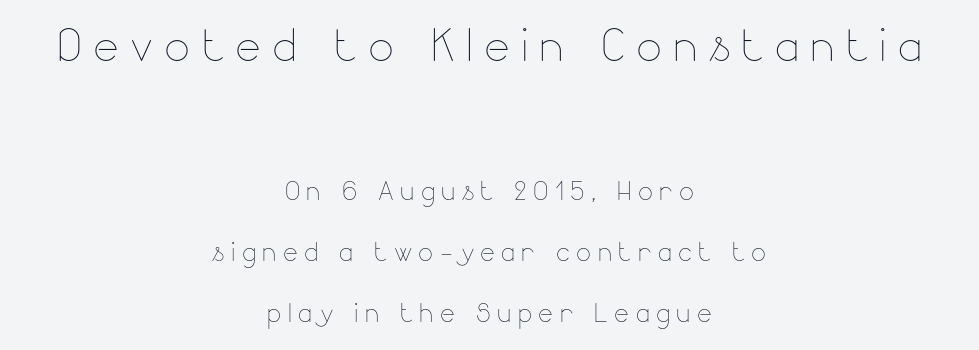
The image shows 61 px thin type, upright; set centered, line spacing 1.75x, not underlined; the first (top) block is 1.74x larger; low stroke contrast and a small x-height.
